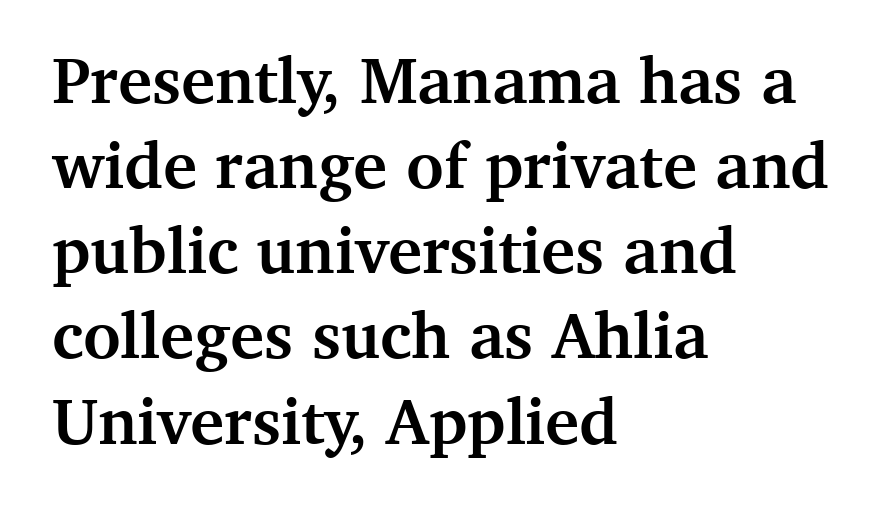
{"serif": "yes", "italic": "no", "bold": "yes", "weight": "semibold", "width": "normal", "stroke_contrast": "medium", "x_height": "medium", "monospaced": "no", "underline": "no", "align": "left", "line_spacing": "normal", "line_spacing_ratio": 1.31, "letter_spacing": "normal", "letter_spacing_em": 0.0, "glyph_px": 65}
